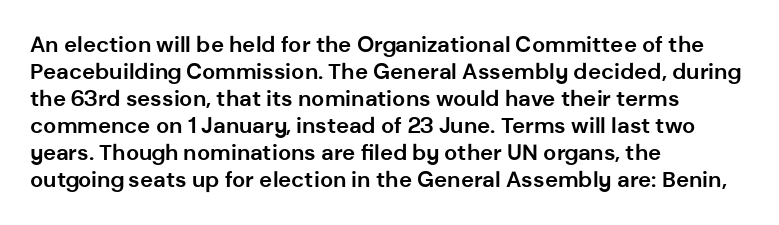
{"italic": "no", "bold": "yes", "underline": "no", "align": "left", "line_spacing_ratio": 1.23, "letter_spacing": "normal", "letter_spacing_em": 0.0, "glyph_px": 22}
